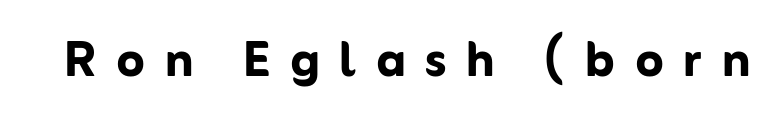
The image shows 64 px semibold sans-serif type, upright; set unusually wide letter spacing (+0.31 em), not underlined; low stroke contrast and a medium x-height.
